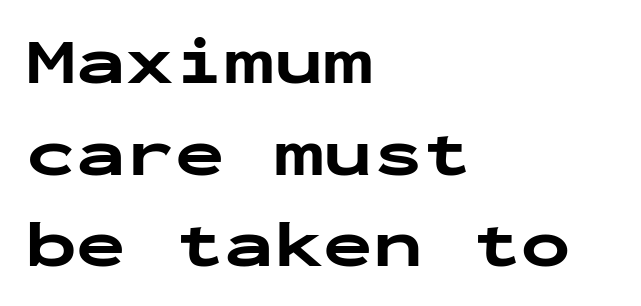
Q: Is the text bold? A: Yes.
Q: Is the text italic (slanted)? A: No, it is upright.
Q: Is the typeface a serif or a sans-serif typeface? A: Sans-serif.
Q: Is the text underlined? A: No.
Q: How is the paragraph aligned? A: Left-aligned.
Q: Is the spacing between letters normal or unusually wide? A: Normal.
Q: Is the spacing between lines tight, normal or loose? A: Normal.
Q: Width (condensed, normal, or wide)? A: Wide.
Q: Stroke contrast? A: Low.
Q: x-height? A: Medium.
Q: Monospaced? A: Yes.
